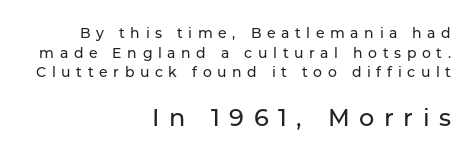
Q: Is the text italic (slanted)? A: No, it is upright.
Q: Is the text underlined? A: No.
Q: How is the paragraph aligned? A: Right-aligned.
Q: Is the spacing between letters normal or unusually wide? A: Unusually wide.
Q: Is the spacing between lines tight, normal or loose? A: Normal.
Q: Which block of text is set in a larger size, the first (top) or the second (bottom)? A: The second (bottom) one.
